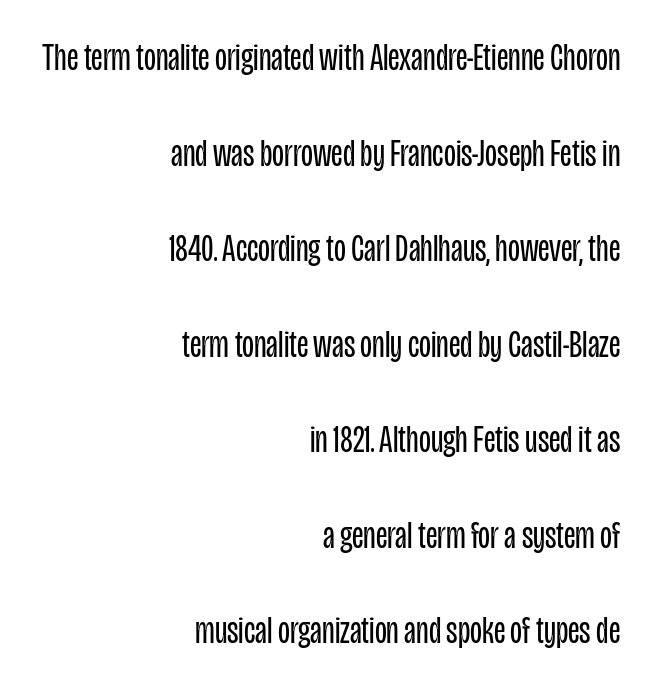
{"serif": "no", "italic": "no", "bold": "no", "weight": "regular", "width": "condensed", "stroke_contrast": "low", "x_height": "large", "monospaced": "no", "underline": "no", "align": "right", "line_spacing": "loose", "line_spacing_ratio": 2.45, "letter_spacing": "normal", "letter_spacing_em": 0.0, "glyph_px": 39}
